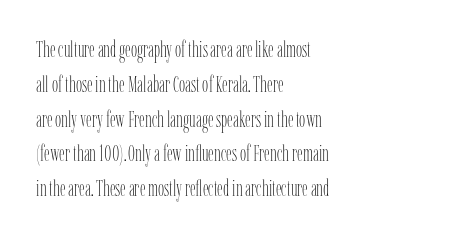
{"italic": "no", "bold": "no", "underline": "no", "align": "left", "line_spacing": "normal", "line_spacing_ratio": 1.58, "letter_spacing": "normal", "letter_spacing_em": 0.0, "glyph_px": 22}
